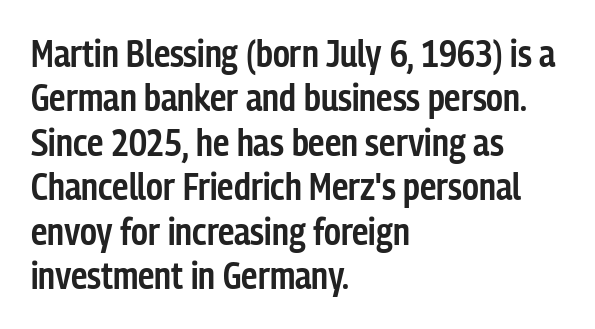
Q: Is the text bold? A: Semi-bold.
Q: Is the text italic (slanted)? A: No, it is upright.
Q: Is the typeface a serif or a sans-serif typeface? A: Sans-serif.
Q: Is the text underlined? A: No.
Q: How is the paragraph aligned? A: Left-aligned.
Q: Is the spacing between letters normal or unusually wide? A: Normal.
Q: Width (condensed, normal, or wide)? A: Condensed.
Q: Stroke contrast? A: Low.
Q: x-height? A: Medium.
Q: Monospaced? A: No.
